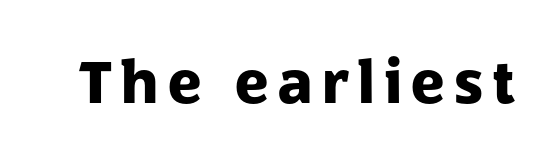
Q: Is the text bold? A: Yes.
Q: Is the text italic (slanted)? A: No, it is upright.
Q: Is the typeface a serif or a sans-serif typeface? A: Sans-serif.
Q: Is the text underlined? A: No.
Q: Width (condensed, normal, or wide)? A: Normal.
Q: Stroke contrast? A: Low.
Q: x-height? A: Medium.
Q: Monospaced? A: No.
